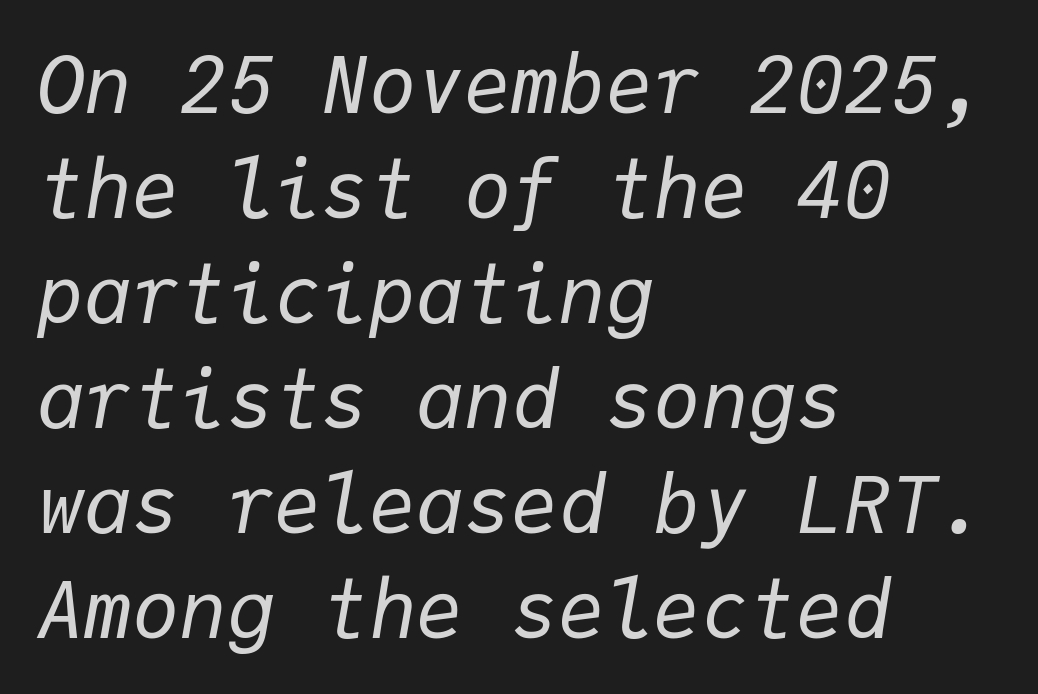
Compared with ordinary roman type, these characters are visibly tilted. Line starts are locked; line ends wander. Each stroke keeps to a modest, everyday thickness or less. The gaps between neighbouring characters are ordinary and unremarkable. Whoever set this chose a conventional vertical rhythm.
